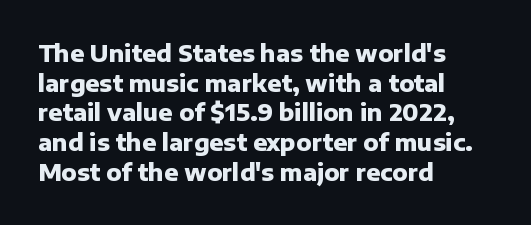
{"italic": "no", "bold": "yes", "underline": "no", "align": "left", "line_spacing": "normal", "line_spacing_ratio": 1.29, "letter_spacing": "normal", "letter_spacing_em": 0.0, "glyph_px": 23}
